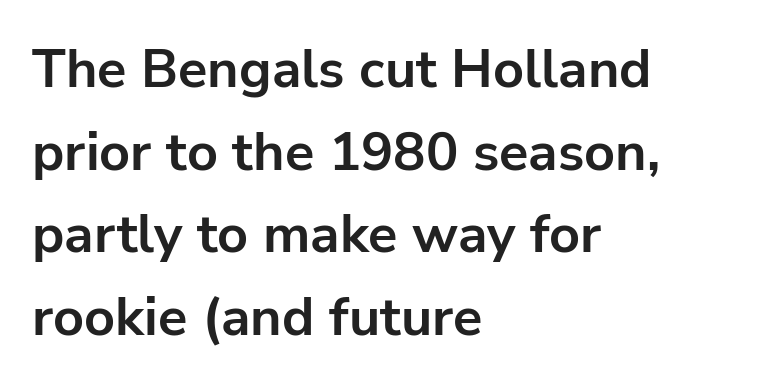
Bare-footed words on every line. Horizontal bands of white between lines are of average thickness. Type style note: lacks serifs. Every stem runs plumb, perpendicular to the baseline. Caption: multi-line text, flush left, ragged right.
